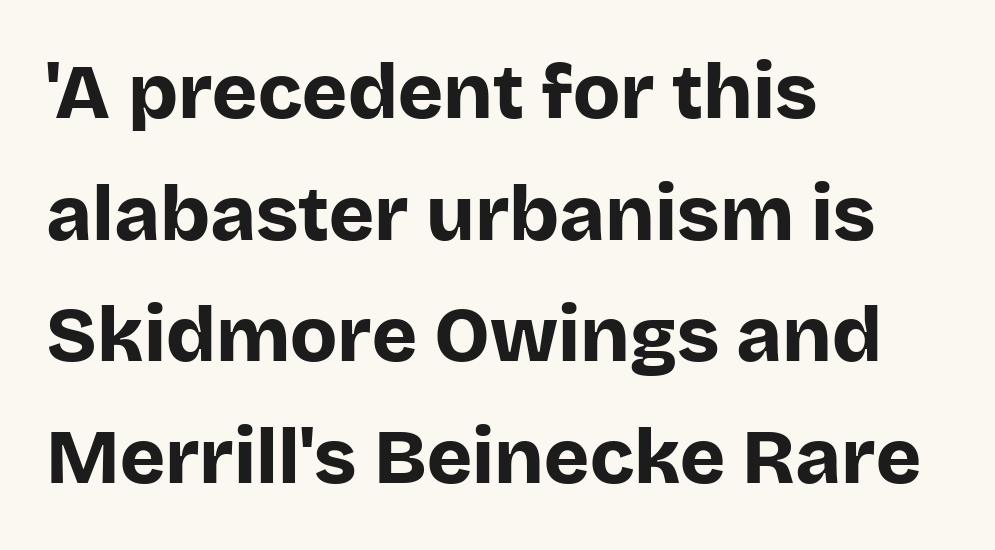
{"serif": "no", "italic": "no", "bold": "yes", "weight": "bold", "width": "normal", "stroke_contrast": "low", "x_height": "large", "monospaced": "no", "underline": "no", "align": "left", "line_spacing": "normal", "line_spacing_ratio": 1.58, "letter_spacing": "normal", "letter_spacing_em": 0.0, "glyph_px": 77}
